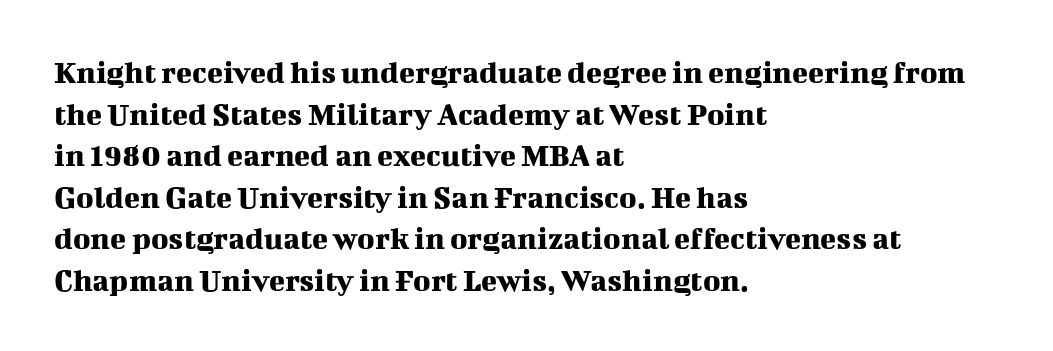
{"serif": "yes", "italic": "no", "width": "normal", "stroke_contrast": "medium", "x_height": "medium", "monospaced": "no", "underline": "no", "align": "left", "line_spacing": "normal", "line_spacing_ratio": 1.26, "letter_spacing": "normal", "letter_spacing_em": 0.0, "glyph_px": 33}
